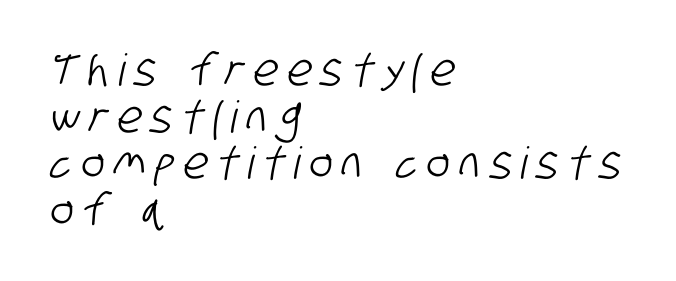
{"serif": "no", "width": "condensed", "stroke_contrast": "low", "x_height": "large", "monospaced": "no", "underline": "no", "align": "left", "line_spacing": "tight", "line_spacing_ratio": 1.06, "letter_spacing": "wide", "letter_spacing_em": 0.22, "glyph_px": 44}
